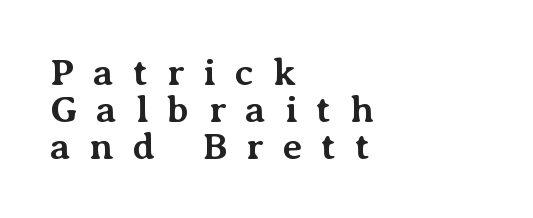
The image shows 38 px bold serif type, upright; set left-aligned, tight line spacing (0.97x), unusually wide letter spacing (+0.5 em), not underlined; medium stroke contrast and a medium x-height.
